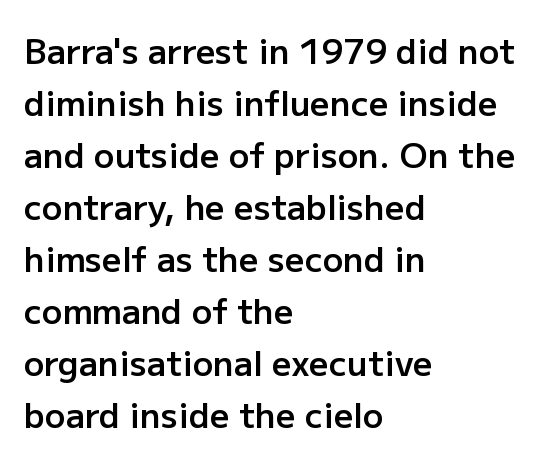
The image shows 34 px semibold sans-serif type, upright; set left-aligned, normal line spacing (1.53x), normal letter spacing, not underlined; low stroke contrast and a medium x-height.
